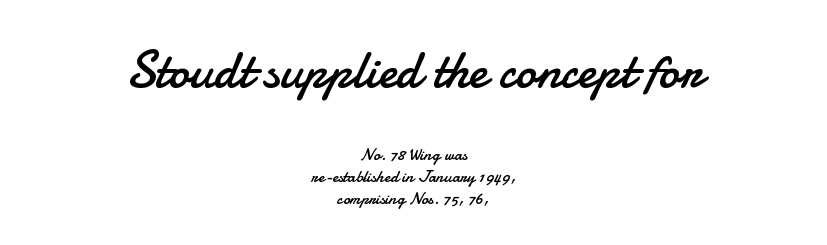
{"serif": "no", "bold": "no", "weight": "regular", "width": "normal", "stroke_contrast": "low", "x_height": "small", "monospaced": "no", "underline": "no", "align": "center", "line_spacing": "normal", "line_spacing_ratio": 1.28, "letter_spacing": "normal", "letter_spacing_em": 0.0, "larger_block": "first", "size_ratio": 3.06, "glyph_px": 52}
